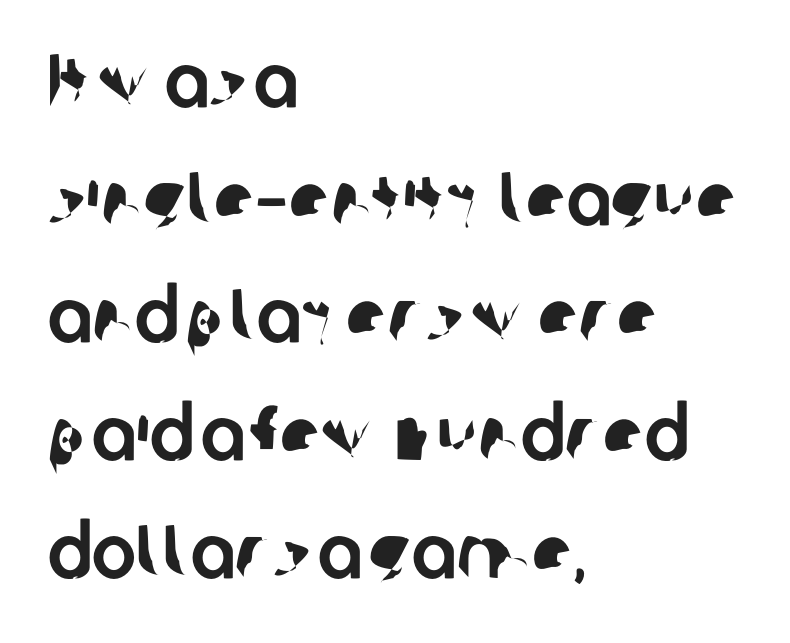
The image shows 75 px sans-serif type; set left-aligned, normal line spacing (1.57x), normal letter spacing, not underlined; low stroke contrast and a medium x-height.
